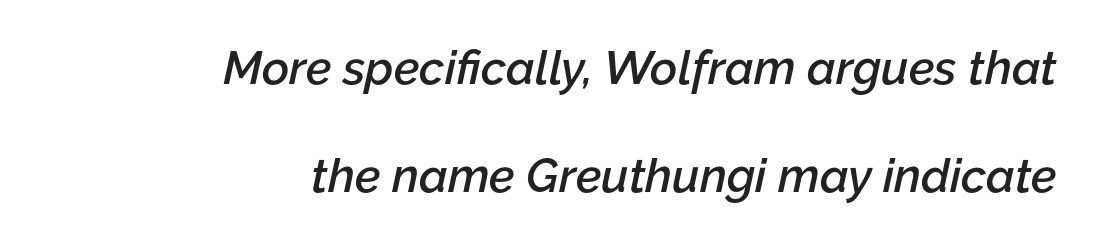
The image shows 47 px semibold type, italic (leaning right); set right-aligned, loose line spacing (2.29x), normal letter spacing, not underlined; low stroke contrast and a medium x-height.
